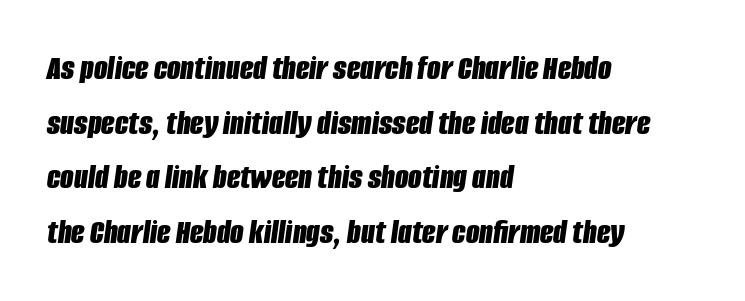
{"italic": "yes", "lean": "right", "slant_degrees": 8, "bold": "yes", "weight": "bold", "width": "condensed", "stroke_contrast": "low", "x_height": "large", "monospaced": "no", "underline": "no", "align": "left", "line_spacing": "normal", "line_spacing_ratio": 1.56, "letter_spacing": "normal", "letter_spacing_em": 0.0, "glyph_px": 35}
